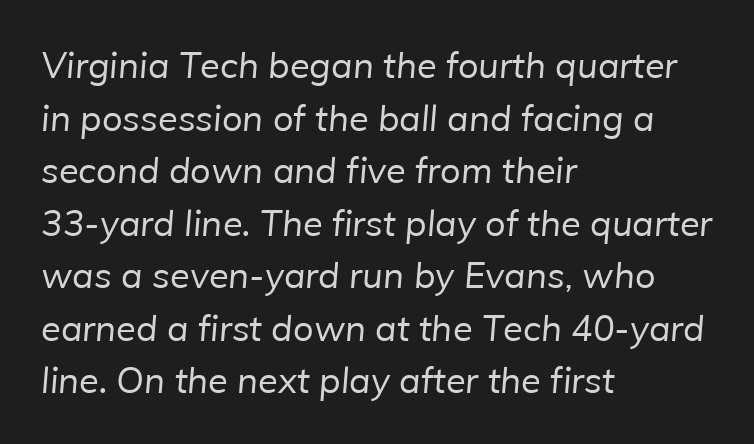
Honestly, there is no underline to notice here at all. Rows of type keep a routine distance in the vertical direction. The glyphs in this specimen are sans serif. No extra ink here — the face is not bold. The paragraph shown leans on its left margin.
